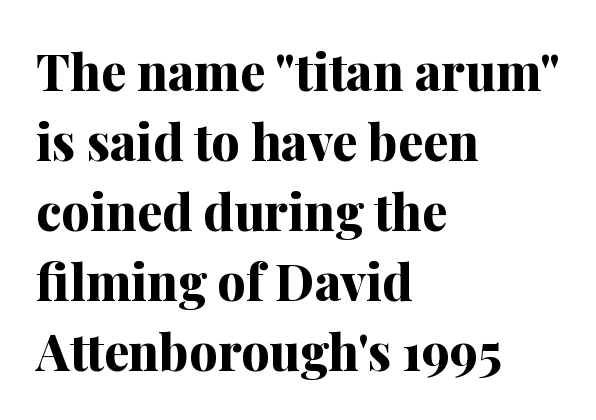
The image shows 50 px bold serif type, upright; set left-aligned, normal line spacing (1.4x), normal letter spacing, not underlined; medium stroke contrast and a medium x-height.
